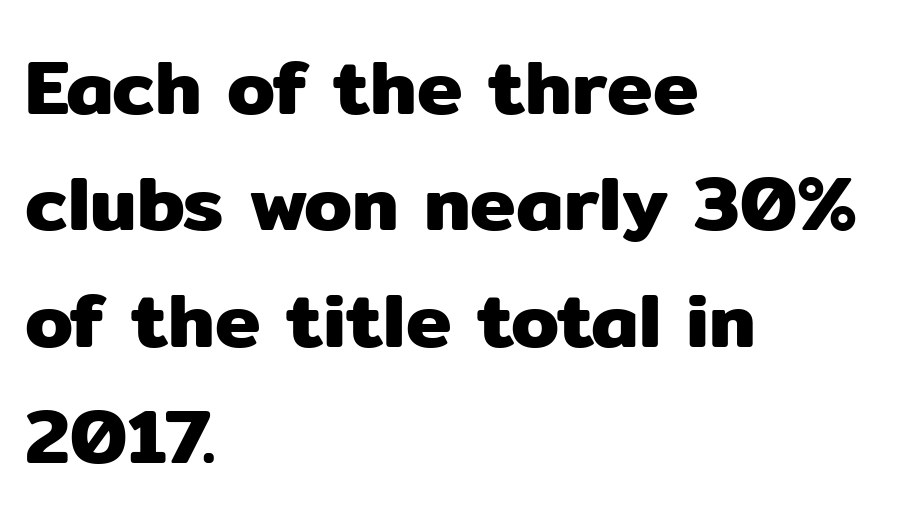
A typesetter would mark this as roman, not italic. Varying glyph widths throughout — classic text-font behaviour. Glance below the letters and you will spot only blank space. What's the leading like? Ordinary, nothing unusual.
